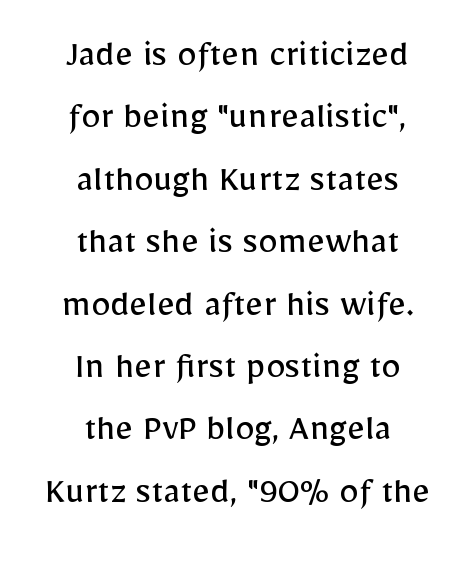
Q: Is the text bold? A: No.
Q: Is the text italic (slanted)? A: No, it is upright.
Q: Is the typeface a serif or a sans-serif typeface? A: Sans-serif.
Q: Is the text underlined? A: No.
Q: How is the paragraph aligned? A: Centered.
Q: Is the spacing between letters normal or unusually wide? A: Normal.
Q: Is the spacing between lines tight, normal or loose? A: Normal.
Q: Width (condensed, normal, or wide)? A: Normal.
Q: Stroke contrast? A: Low.
Q: x-height? A: Medium.
Q: Monospaced? A: No.
